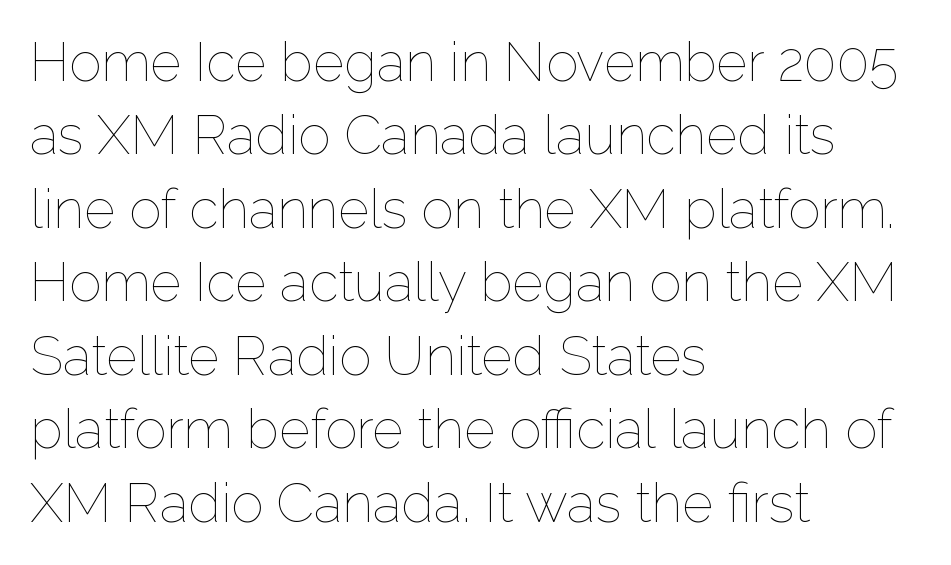
{"italic": "no", "bold": "no", "weight": "thin", "width": "normal", "stroke_contrast": "low", "x_height": "medium", "monospaced": "no", "underline": "no", "align": "left", "line_spacing": "normal", "line_spacing_ratio": 1.36, "letter_spacing": "normal", "letter_spacing_em": 0.0, "glyph_px": 54}
